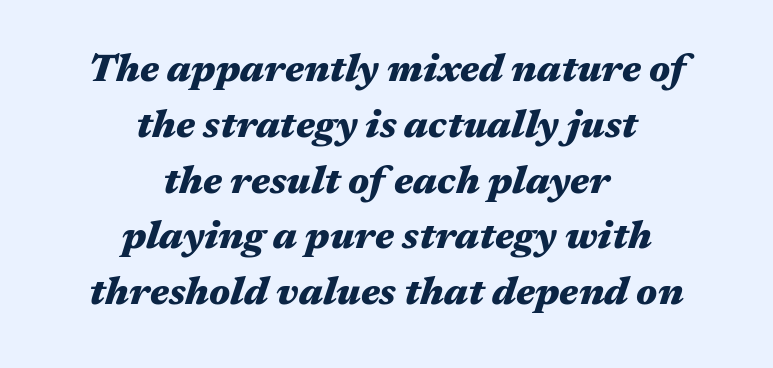
The image shows 39 px heavy, wide type, italic (leaning right); set centered, normal line spacing (1.43x), normal letter spacing, not underlined; medium stroke contrast and a medium x-height.
